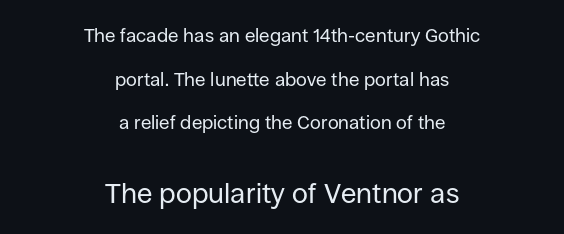
{"serif": "no", "italic": "no", "bold": "no", "weight": "regular", "width": "normal", "stroke_contrast": "low", "x_height": "large", "monospaced": "no", "underline": "no", "align": "center", "line_spacing": "loose", "line_spacing_ratio": 2.29, "letter_spacing": "normal", "letter_spacing_em": 0.0, "larger_block": "second", "size_ratio": 1.47, "glyph_px": 28}
